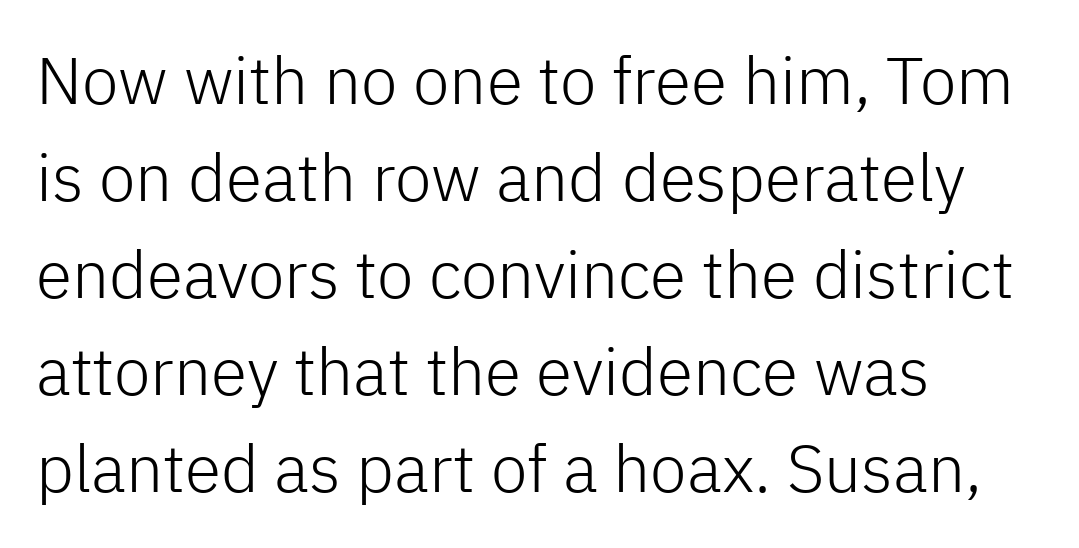
The image shows 66 px light sans-serif type, upright; set left-aligned, normal line spacing (1.47x), normal letter spacing, not underlined; low stroke contrast and a medium x-height.
